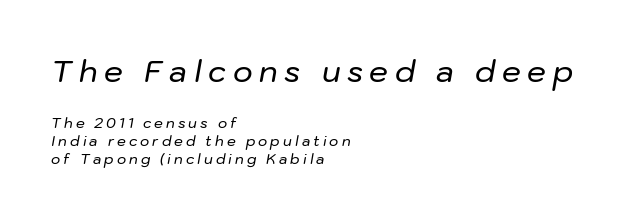
Compare the two chunks: the upper has the greater cap height. Any mark beneath the type? The region is blank. Is the block centered? No — it sits flush against the left margin. Here the glyphs are tracked loosely, breaking word shapes into spaced letters. The passage shown is typed in a proportional face where columns would drift.
